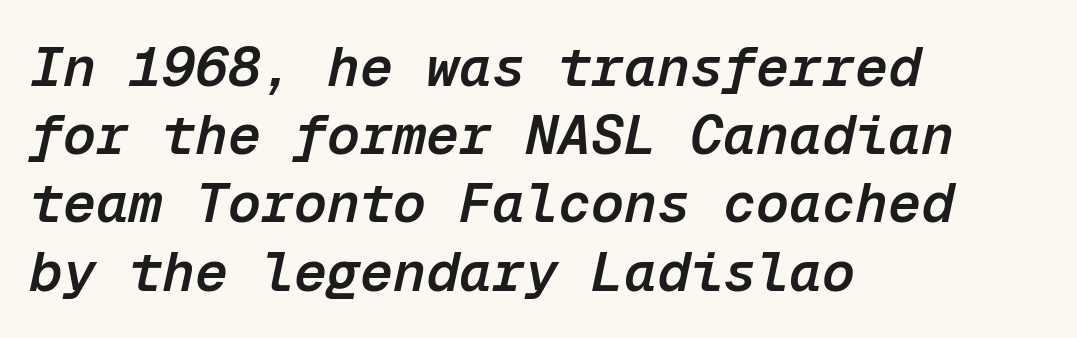
{"italic": "yes", "lean": "right", "slant_degrees": 12, "bold": "semi", "weight": "semibold", "width": "normal", "stroke_contrast": "low", "x_height": "medium", "monospaced": "yes", "underline": "no", "align": "left", "line_spacing_ratio": 1.24, "letter_spacing": "normal", "letter_spacing_em": 0.0, "glyph_px": 55}
